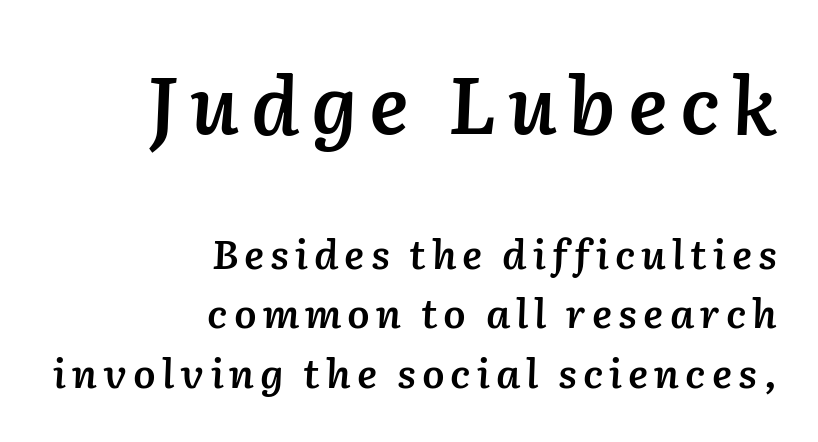
{"italic": "yes", "lean": "right", "slant_degrees": 2, "bold": "semi", "weight": "semibold", "width": "normal", "stroke_contrast": "low", "x_height": "medium", "monospaced": "no", "underline": "no", "align": "right", "line_spacing": "normal", "line_spacing_ratio": 1.48, "larger_block": "first", "size_ratio": 1.98, "glyph_px": 79}
